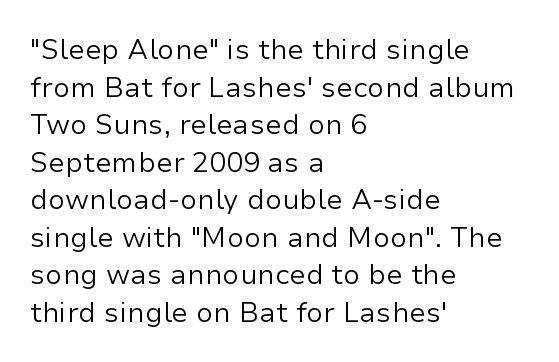
Q: Is the text bold? A: No.
Q: Is the text italic (slanted)? A: No, it is upright.
Q: Is the typeface a serif or a sans-serif typeface? A: Sans-serif.
Q: Is the text underlined? A: No.
Q: How is the paragraph aligned? A: Left-aligned.
Q: Is the spacing between letters normal or unusually wide? A: Normal.
Q: Is the spacing between lines tight, normal or loose? A: Normal.
Q: Width (condensed, normal, or wide)? A: Normal.
Q: Stroke contrast? A: Low.
Q: x-height? A: Medium.
Q: Monospaced? A: No.
